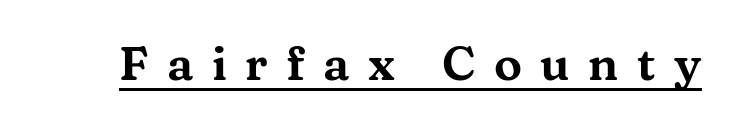
Note: serifs present on the glyphs. The line texture is sparse and dotted thanks to wide tracking. Descenders here cross a horizontal rule under the line. Ordinary non-slanted type is in use.
